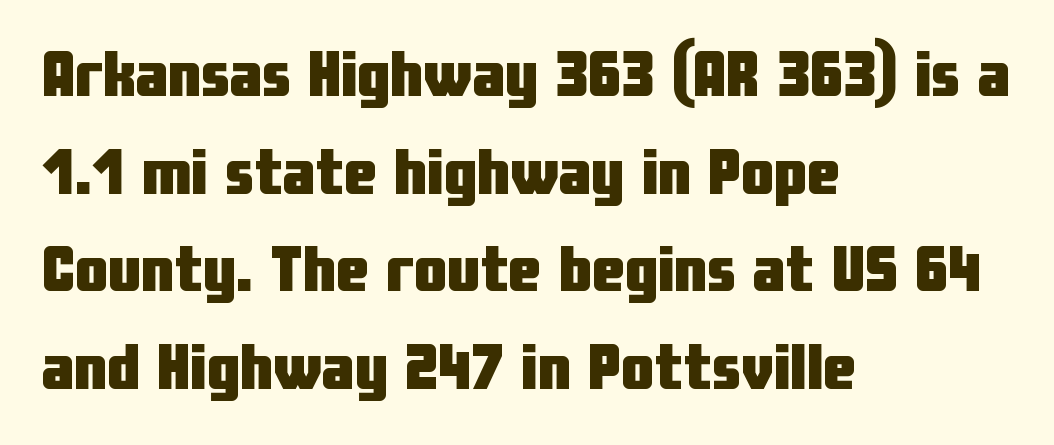
Q: Is the text bold? A: Yes.
Q: Is the text italic (slanted)? A: No, it is upright.
Q: Is the typeface a serif or a sans-serif typeface? A: Sans-serif.
Q: Is the text underlined? A: No.
Q: How is the paragraph aligned? A: Left-aligned.
Q: Is the spacing between letters normal or unusually wide? A: Normal.
Q: Is the spacing between lines tight, normal or loose? A: Normal.
Q: Width (condensed, normal, or wide)? A: Condensed.
Q: Stroke contrast? A: Low.
Q: x-height? A: Medium.
Q: Monospaced? A: No.
